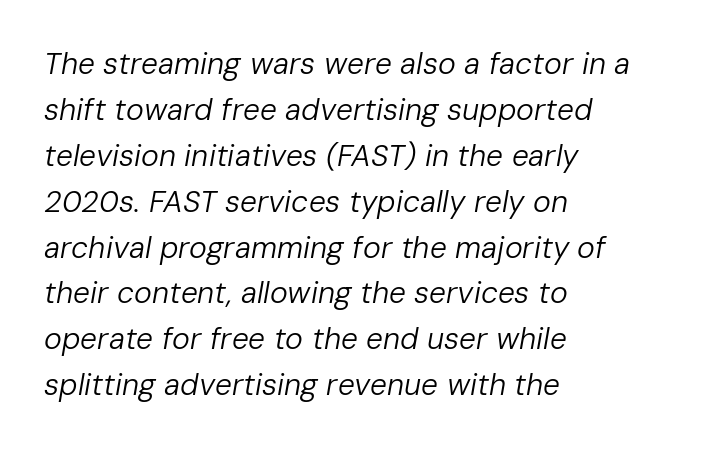
Q: Is the text bold? A: No.
Q: Is the text italic (slanted)? A: Yes, it leans right by about 10 degrees.
Q: Is the text underlined? A: No.
Q: How is the paragraph aligned? A: Left-aligned.
Q: Is the spacing between letters normal or unusually wide? A: Normal.
Q: Is the spacing between lines tight, normal or loose? A: Normal.
Q: Width (condensed, normal, or wide)? A: Normal.
Q: Stroke contrast? A: Low.
Q: x-height? A: Medium.
Q: Monospaced? A: No.
